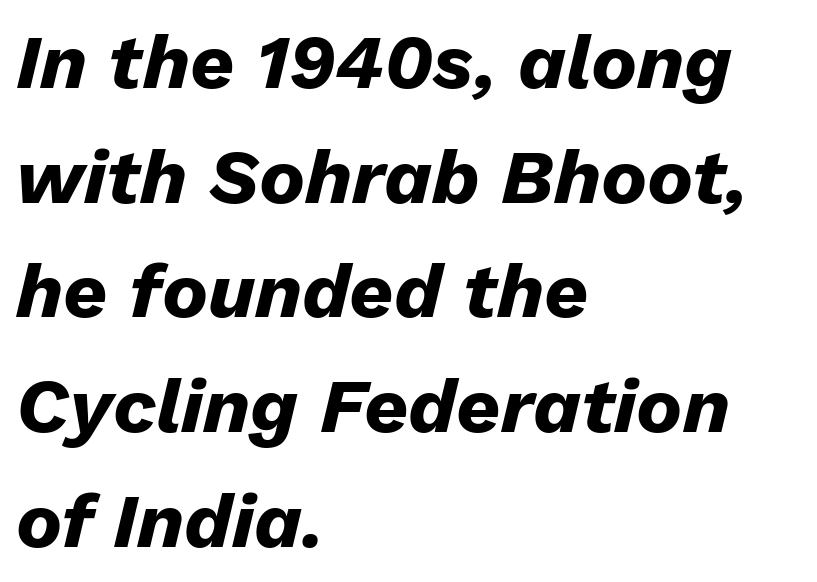
Q: Is the text bold? A: Yes.
Q: Is the text italic (slanted)? A: Yes, it leans right by about 13 degrees.
Q: Is the text underlined? A: No.
Q: How is the paragraph aligned? A: Left-aligned.
Q: Is the spacing between letters normal or unusually wide? A: Normal.
Q: Is the spacing between lines tight, normal or loose? A: Normal.
Q: Width (condensed, normal, or wide)? A: Normal.
Q: Stroke contrast? A: Low.
Q: x-height? A: Medium.
Q: Monospaced? A: No.
